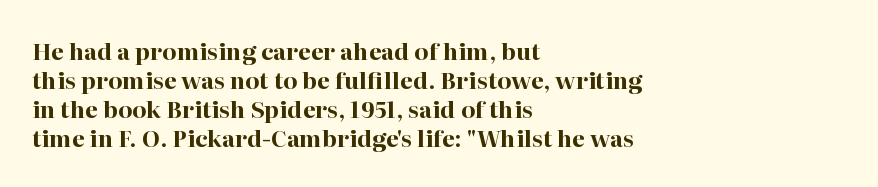
{"italic": "no", "bold": "yes", "underline": "no", "align": "left", "line_spacing": "normal", "line_spacing_ratio": 1.26, "letter_spacing": "normal", "letter_spacing_em": 0.0, "glyph_px": 23}
